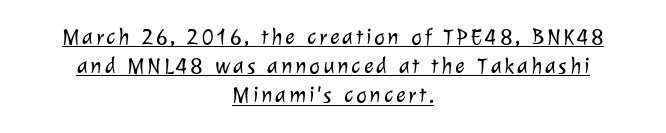
Is the type heavy? It reads as light-to-regular instead. Alignment: centered. This rendering features underlined lettering. Evenly set lines give the paragraph a standard silhouette.
